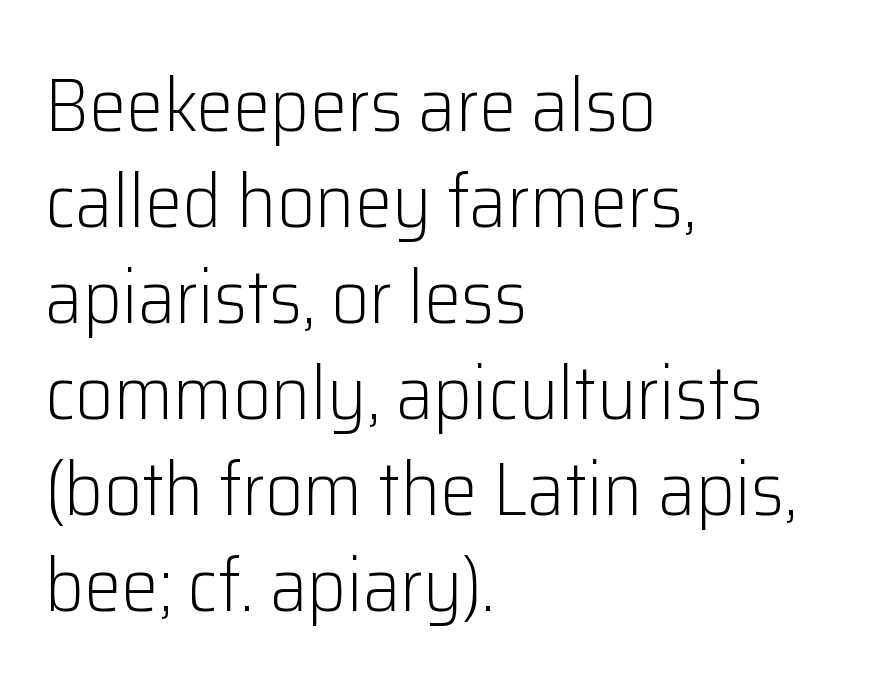
The letters sit at their default tracking, neither squeezed nor spread. These lines are rendered in a variable-pitch font. Stroke terminals: plain, sans-serif. These lines are set flush left with a ragged right edge. Stems and bowls with no extra thickness — not bold. Does the leading feel generous? No, just average.
